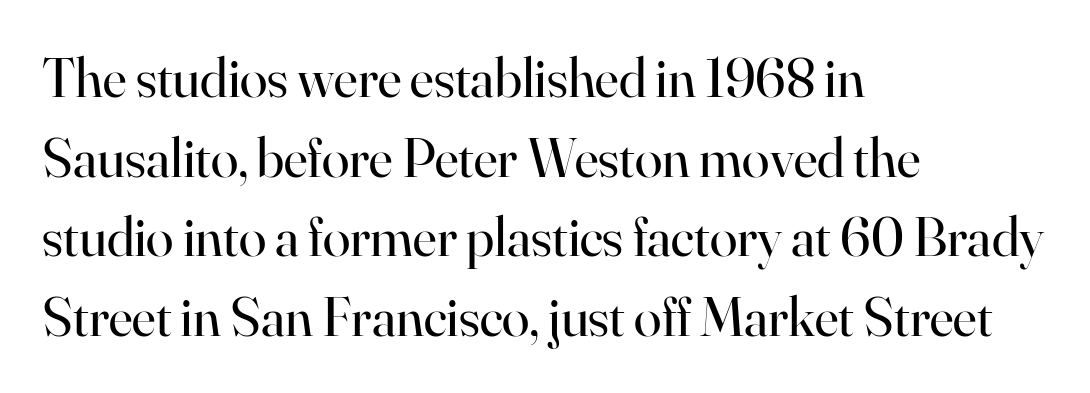
The image shows 56 px regular-weight serif type, upright; set left-aligned, normal line spacing (1.42x), normal letter spacing, not underlined; high stroke contrast and a small x-height.
